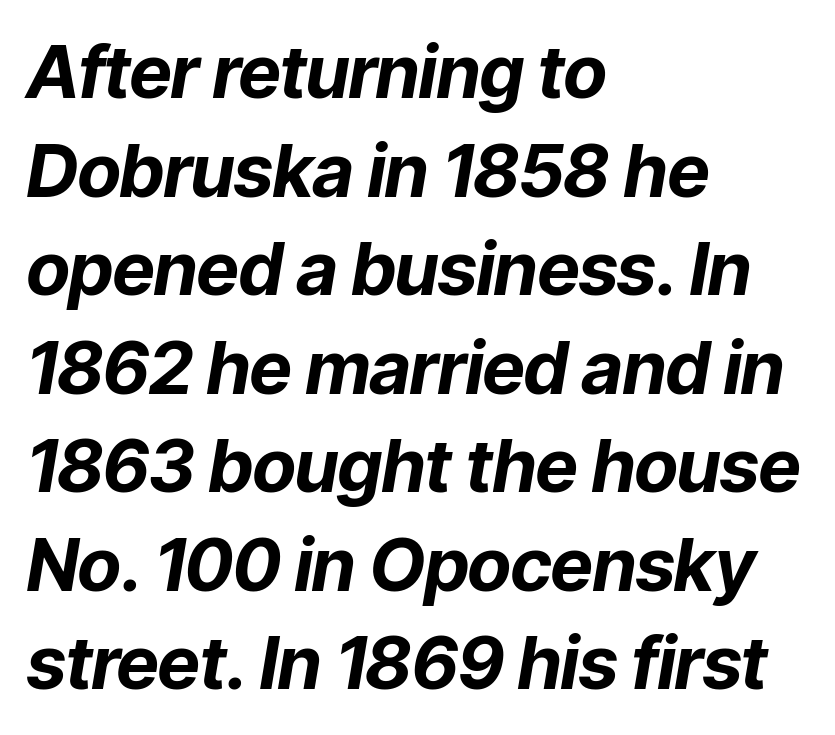
The image shows 73 px bold type, italic (leaning right); set left-aligned, normal line spacing (1.35x), normal letter spacing, not underlined; low stroke contrast and a medium x-height.
